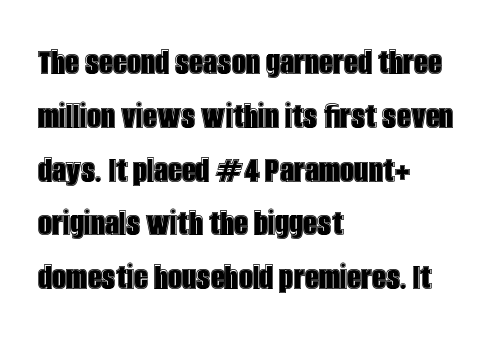
{"italic": "no", "width": "condensed", "x_height": "large", "monospaced": "no", "underline": "no", "align": "left", "line_spacing": "normal", "line_spacing_ratio": 1.38, "letter_spacing": "normal", "letter_spacing_em": 0.0, "glyph_px": 39}
